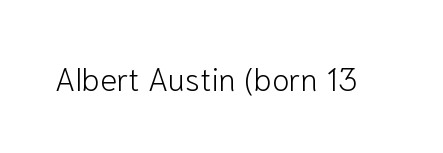
Q: Is the text bold? A: No.
Q: Is the text italic (slanted)? A: No, it is upright.
Q: Is the typeface a serif or a sans-serif typeface? A: Sans-serif.
Q: Is the text underlined? A: No.
Q: Is the spacing between letters normal or unusually wide? A: Normal.
Q: Width (condensed, normal, or wide)? A: Normal.
Q: Stroke contrast? A: Low.
Q: x-height? A: Medium.
Q: Monospaced? A: No.
